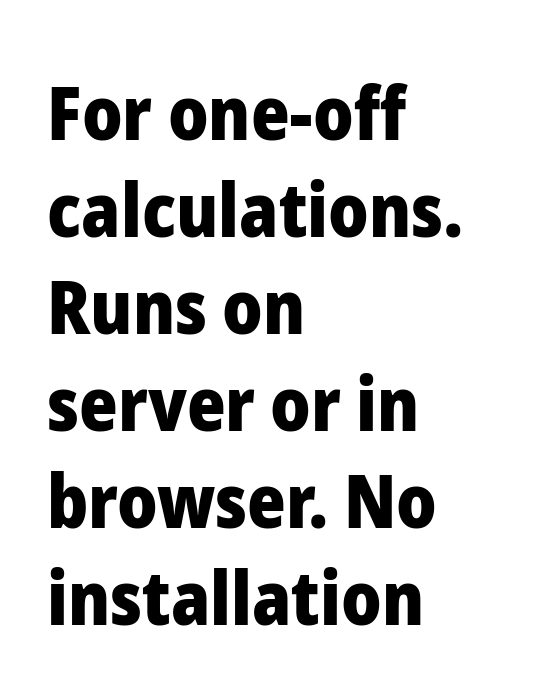
The image shows 74 px heavy sans-serif type, upright; set left-aligned, normal line spacing (1.31x), normal letter spacing, not underlined; low stroke contrast and a medium x-height.
